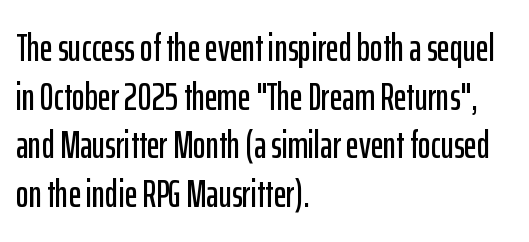
Font category for this specimen: sans-serif. Typeset ragged right — the left edge is the straight one. Line spacing here is normal. The letters advance in unequal steps, a hallmark of proportional type. There is no visible air inserted between adjacent glyphs.
